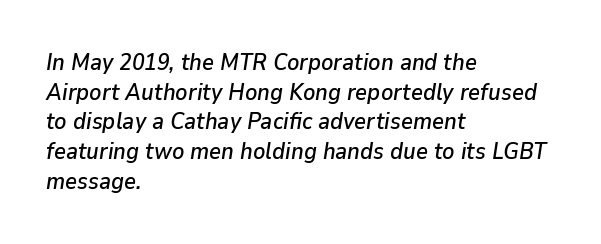
The tracking reads as untouched default to a designer's eye. Every row of glyphs begins at an identical x-position on the left. The rows are spaced the way most documents space them. Clear beneath every line of the passage.
